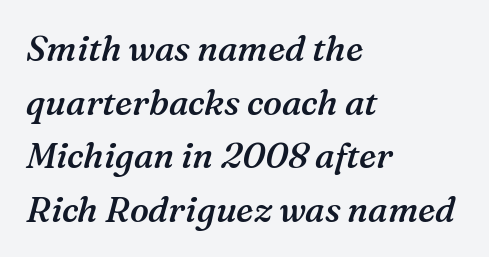
The image shows 35 px semibold serif type, italic (leaning right); set left-aligned, normal line spacing (1.53x), normal letter spacing, not underlined; medium stroke contrast and a medium x-height.
